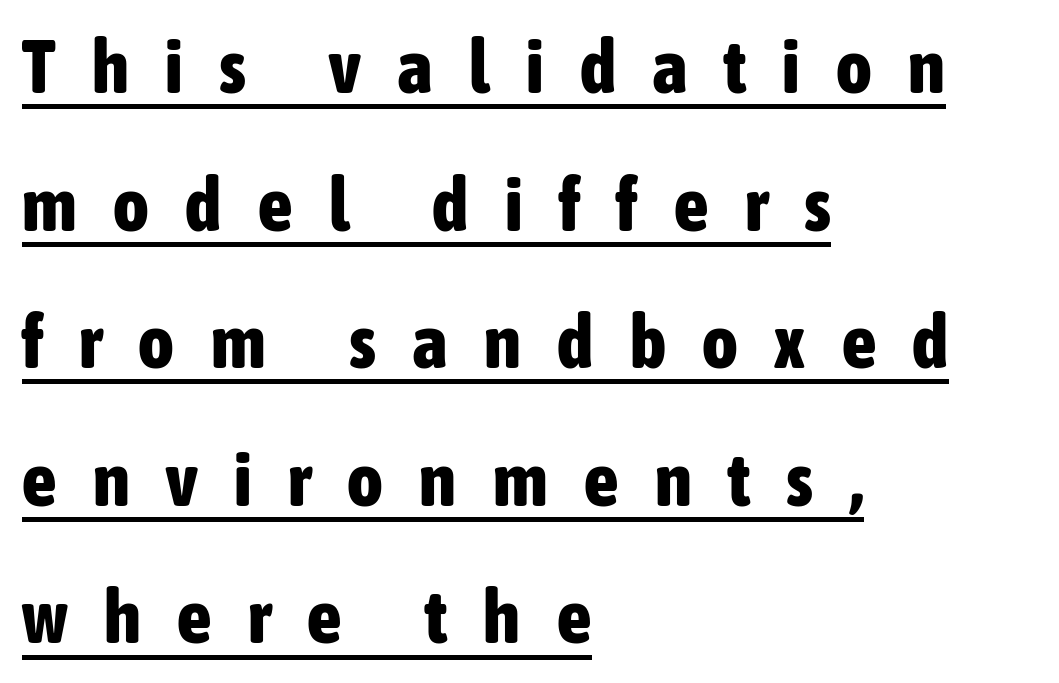
The typeface chosen for these lines omits serifs. Each line of the rendering has a horizontal stroke beneath the glyphs. These lines have a slow, spaced-out rhythm from letter to letter. Line beginnings align vertically; line endings do not.
